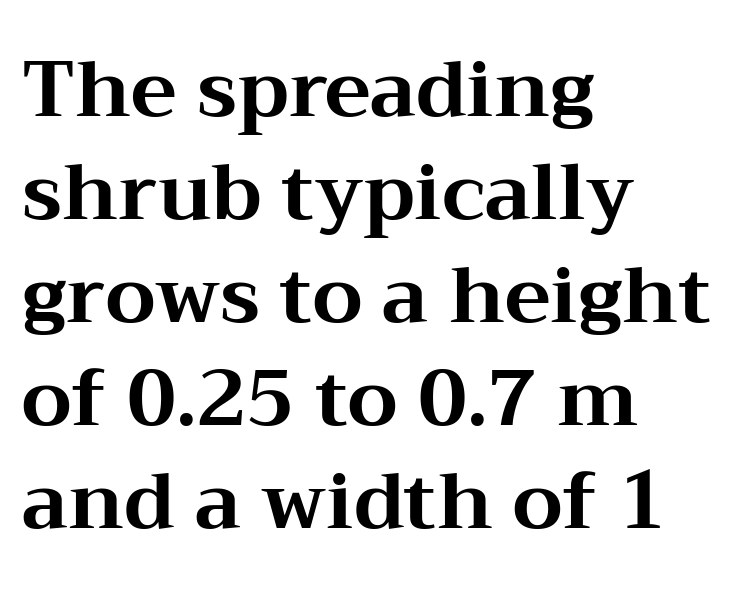
The letters advance in unequal steps, a hallmark of proportional type. The font is running at its bold setting. The face used here is rendered with its standard letterfit. Only glyphs here, with clear space below each row. One glance says typical: line gaps are just what's usual.
